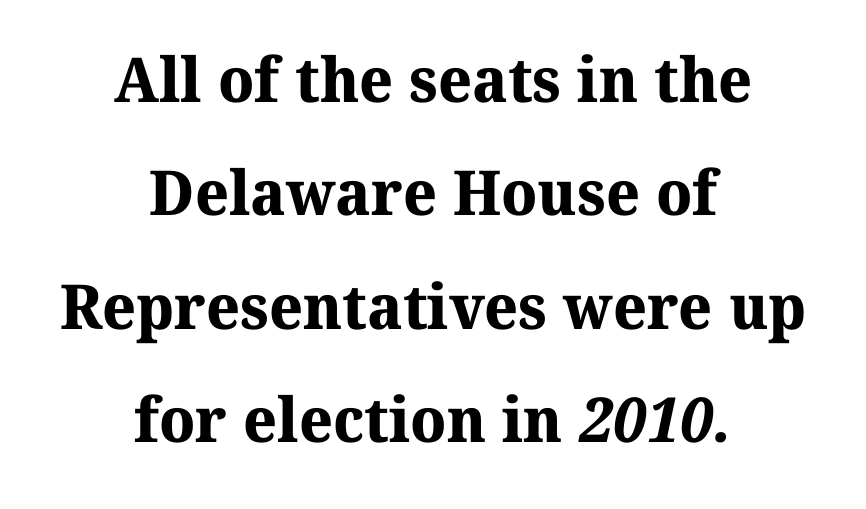
Q: Is the text bold? A: Yes.
Q: Is the typeface a serif or a sans-serif typeface? A: Serif.
Q: Is the text underlined? A: No.
Q: How is the paragraph aligned? A: Centered.
Q: Is the spacing between letters normal or unusually wide? A: Normal.
Q: Width (condensed, normal, or wide)? A: Normal.
Q: Stroke contrast? A: Medium.
Q: x-height? A: Medium.
Q: Monospaced? A: No.
